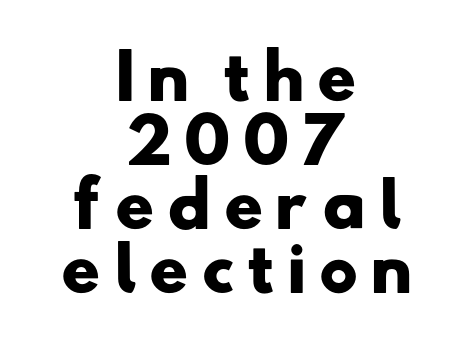
{"serif": "no", "bold": "yes", "weight": "heavy", "width": "wide", "stroke_contrast": "low", "x_height": "small", "monospaced": "no", "underline": "no", "align": "center", "line_spacing": "tight", "line_spacing_ratio": 1.05, "glyph_px": 61}
